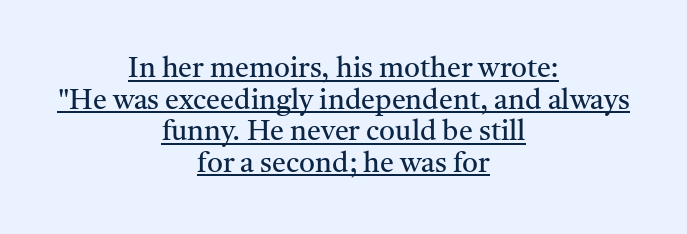
Q: Is the text bold? A: No.
Q: Is the text italic (slanted)? A: No, it is upright.
Q: Is the typeface a serif or a sans-serif typeface? A: Serif.
Q: Is the text underlined? A: Yes.
Q: How is the paragraph aligned? A: Centered.
Q: Is the spacing between letters normal or unusually wide? A: Normal.
Q: Is the spacing between lines tight, normal or loose? A: Tight.
Q: Width (condensed, normal, or wide)? A: Normal.
Q: Stroke contrast? A: Medium.
Q: x-height? A: Medium.
Q: Monospaced? A: No.
